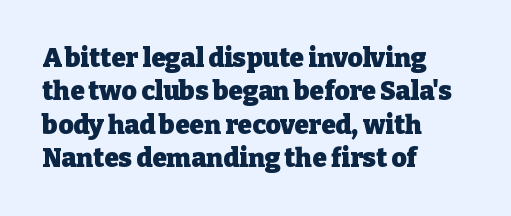
Q: Is the text bold? A: Yes.
Q: Is the text italic (slanted)? A: No, it is upright.
Q: Is the text underlined? A: No.
Q: How is the paragraph aligned? A: Left-aligned.
Q: Is the spacing between letters normal or unusually wide? A: Normal.
Q: Is the spacing between lines tight, normal or loose? A: Normal.
